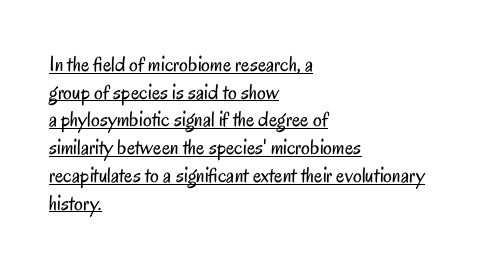
Q: Is the text bold? A: No.
Q: Is the text italic (slanted)? A: No, it is upright.
Q: Is the text underlined? A: Yes.
Q: How is the paragraph aligned? A: Left-aligned.
Q: Is the spacing between letters normal or unusually wide? A: Normal.
Q: Is the spacing between lines tight, normal or loose? A: Normal.
